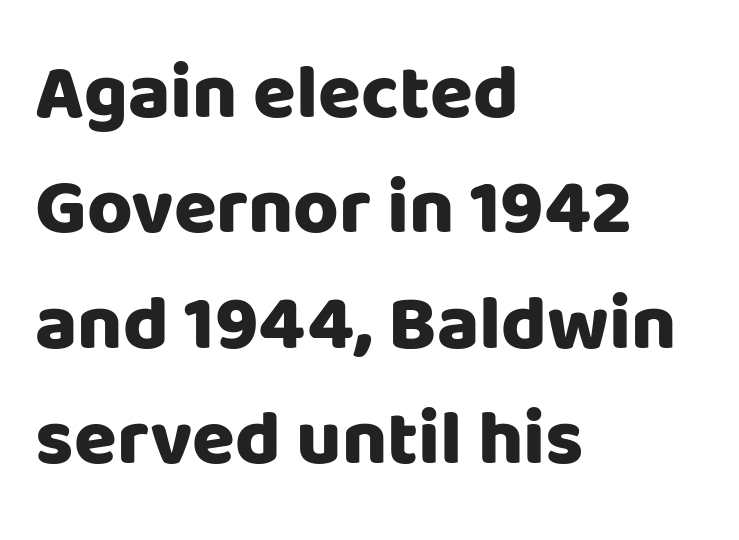
Standard letterfit; no display-style spreading of the glyphs. How would I describe the line gaps? Plain and ordinary. Designer's note — italics off, roman on. The text block is weighted toward the left margin, trailing off unevenly rightward.
